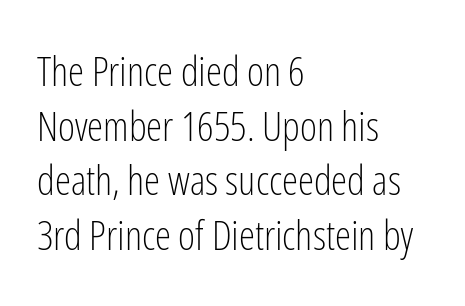
{"serif": "no", "italic": "no", "bold": "no", "weight": "light", "width": "condensed", "stroke_contrast": "low", "x_height": "medium", "monospaced": "no", "underline": "no", "align": "left", "line_spacing": "normal", "line_spacing_ratio": 1.33, "letter_spacing": "normal", "letter_spacing_em": 0.0, "glyph_px": 41}
